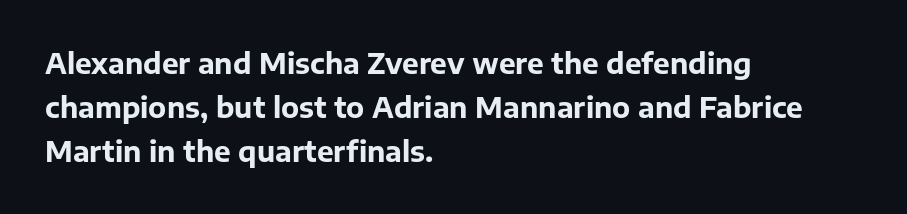
Q: Is the text bold? A: Yes.
Q: Is the text italic (slanted)? A: No, it is upright.
Q: Is the typeface a serif or a sans-serif typeface? A: Sans-serif.
Q: Is the text underlined? A: No.
Q: How is the paragraph aligned? A: Left-aligned.
Q: Is the spacing between letters normal or unusually wide? A: Normal.
Q: Is the spacing between lines tight, normal or loose? A: Normal.
Q: Width (condensed, normal, or wide)? A: Normal.
Q: Stroke contrast? A: Low.
Q: x-height? A: Medium.
Q: Monospaced? A: No.
